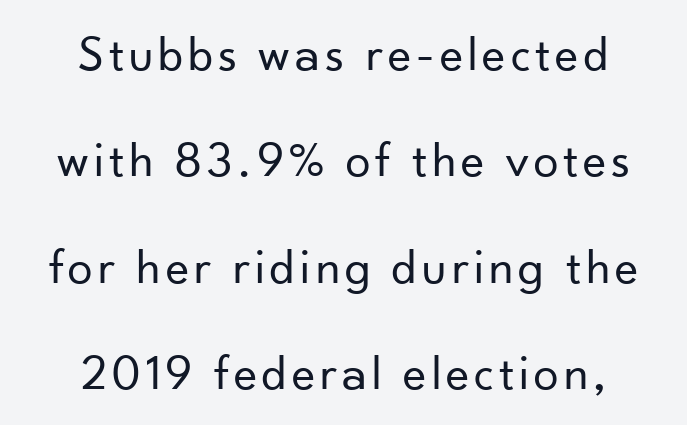
The image shows 50 px regular-weight sans-serif type, upright; set centered, loose line spacing (2.13x), not underlined; low stroke contrast and a small x-height.
